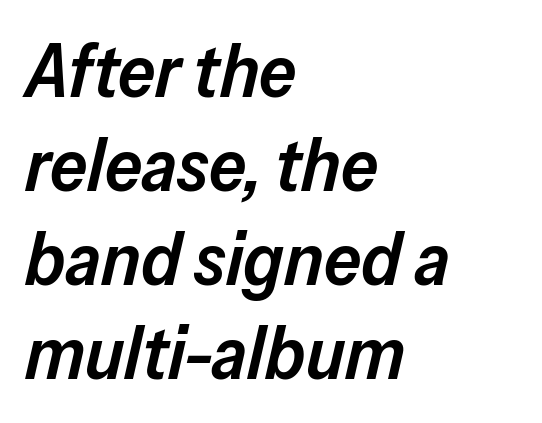
The image shows 74 px semibold type, italic (leaning right); set left-aligned, normal line spacing (1.27x), normal letter spacing, not underlined; low stroke contrast and a medium x-height.
